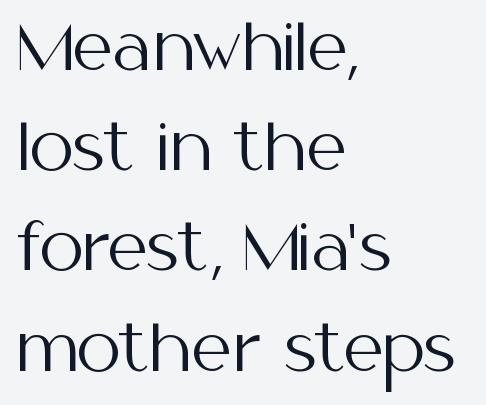
{"serif": "no", "italic": "no", "bold": "no", "weight": "regular", "width": "normal", "stroke_contrast": "medium", "x_height": "medium", "monospaced": "no", "underline": "no", "align": "left", "line_spacing": "normal", "line_spacing_ratio": 1.59, "letter_spacing": "normal", "letter_spacing_em": 0.0, "glyph_px": 63}
